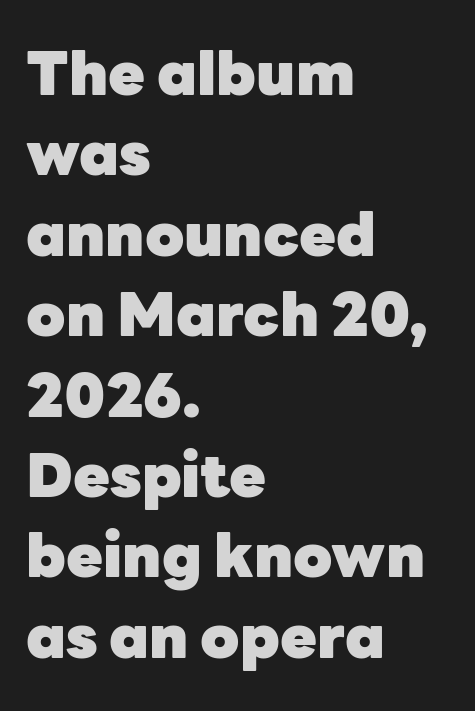
Default kerning and tracking; the words read as compact shapes. The face used here is proportionally spaced, like ordinary book or web type. The characters display no serif detailing; their extremities are plain. The lines are quadded left.
